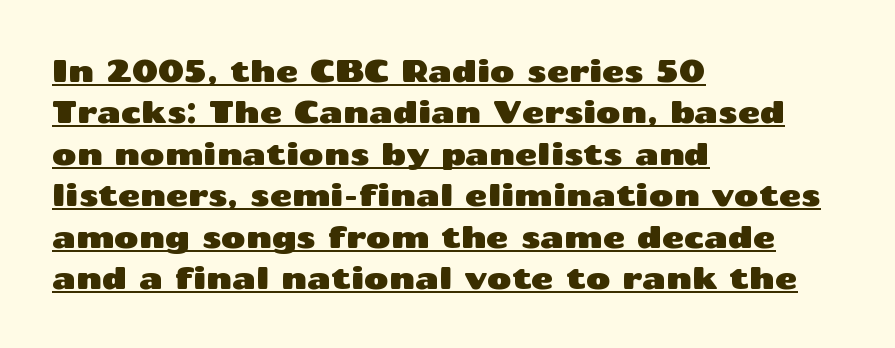
Q: Is the text italic (slanted)? A: No, it is upright.
Q: Is the typeface a serif or a sans-serif typeface? A: Sans-serif.
Q: Is the text underlined? A: Yes.
Q: How is the paragraph aligned? A: Left-aligned.
Q: Is the spacing between letters normal or unusually wide? A: Normal.
Q: Is the spacing between lines tight, normal or loose? A: Normal.
Q: Width (condensed, normal, or wide)? A: Wide.
Q: Stroke contrast? A: Medium.
Q: x-height? A: Medium.
Q: Monospaced? A: No.
